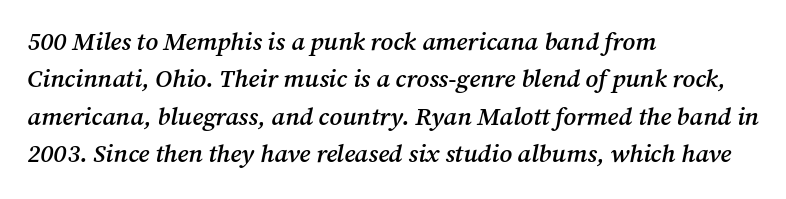
The image shows 25 px text type, italic (leaning right); set left-aligned, normal line spacing (1.5x), normal letter spacing, not underlined.
